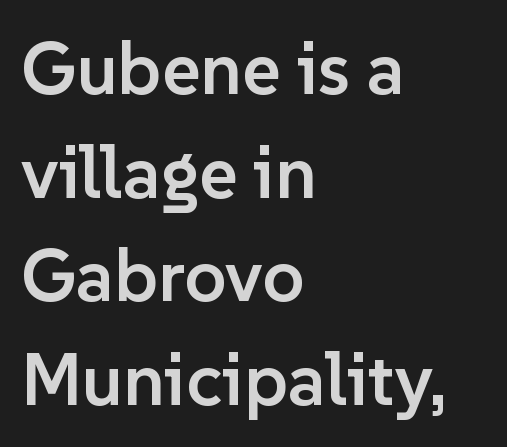
{"serif": "no", "italic": "no", "bold": "semi", "weight": "semibold", "width": "normal", "stroke_contrast": "low", "x_height": "medium", "monospaced": "no", "underline": "no", "align": "left", "line_spacing": "normal", "line_spacing_ratio": 1.4, "letter_spacing": "normal", "letter_spacing_em": 0.0, "glyph_px": 74}
